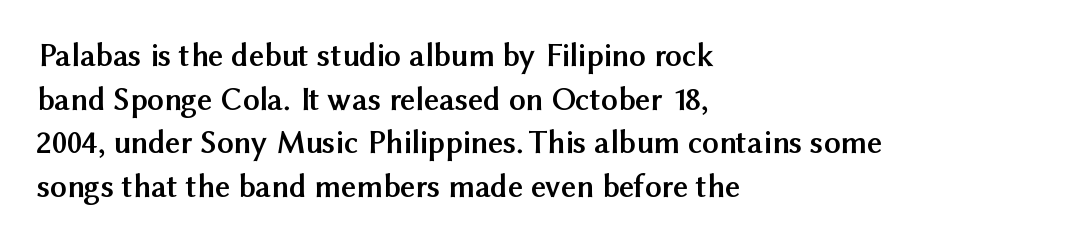
The image shows 33 px semibold sans-serif type, upright; set left-aligned, normal line spacing (1.32x), normal letter spacing, not underlined; medium stroke contrast and a medium x-height.
